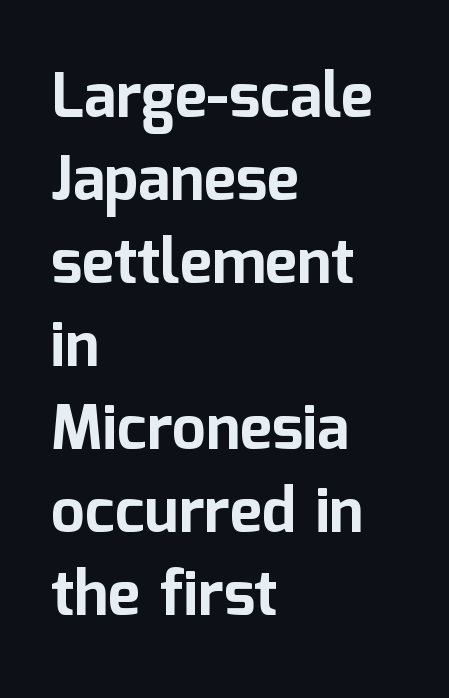
The image shows 61 px bold sans-serif type, upright; set left-aligned, normal line spacing (1.36x), normal letter spacing, not underlined; low stroke contrast and a medium x-height.
